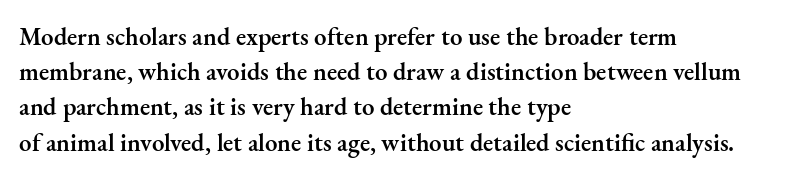
Q: Is the text bold? A: Semi-bold.
Q: Is the text italic (slanted)? A: No, it is upright.
Q: Is the text underlined? A: No.
Q: How is the paragraph aligned? A: Left-aligned.
Q: Is the spacing between letters normal or unusually wide? A: Normal.
Q: Is the spacing between lines tight, normal or loose? A: Normal.
